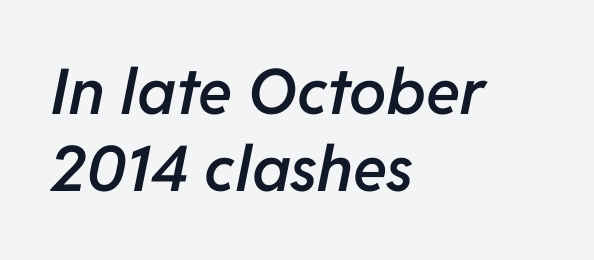
The image shows 63 px semibold type, italic (leaning right); set left-aligned, line spacing 1.22x, normal letter spacing, not underlined; low stroke contrast and a medium x-height.
